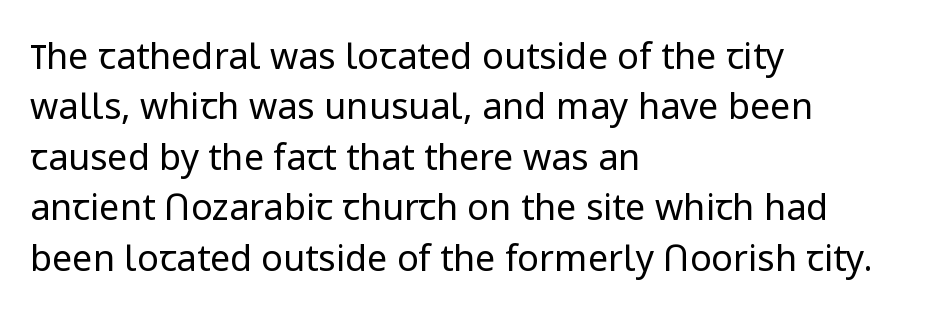
The image shows 36 px regular-weight sans-serif type, upright; set left-aligned, normal line spacing (1.4x), normal letter spacing, not underlined; low stroke contrast and a medium x-height.
